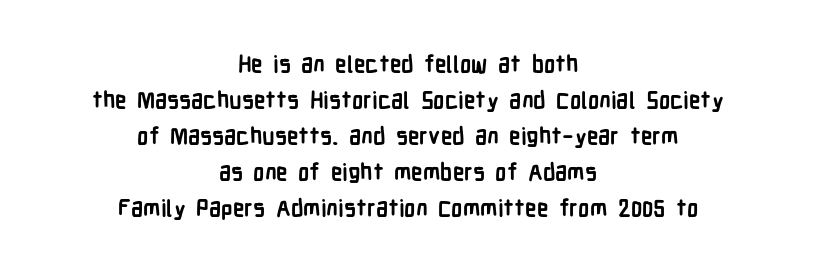
The typesetting leans heavy: a genuine bold. Where is the straight margin? There isn't one; the lines are centered. Do the letters lean? They stand straight. The letterforms sit shoulder to shoulder at normal distance. The lines sit at an ordinary, default distance from one another.
